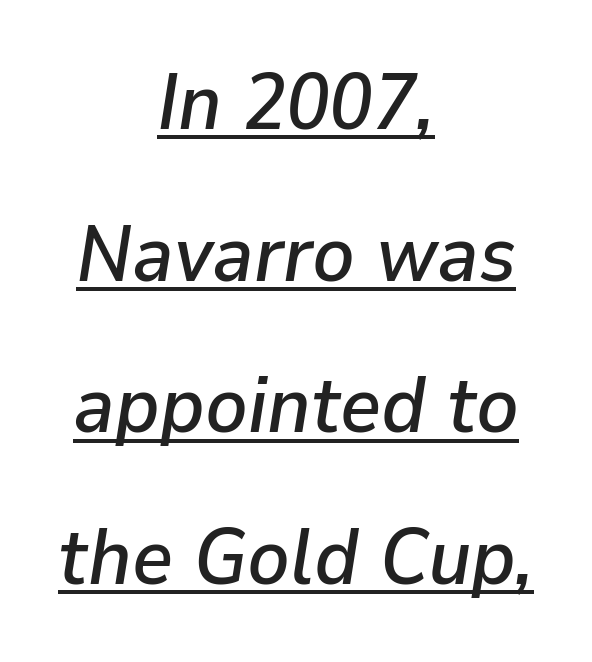
The image shows 79 px text type, italic (leaning right); set centered, loose line spacing (1.92x), normal letter spacing, underlined; low stroke contrast and a medium x-height.
